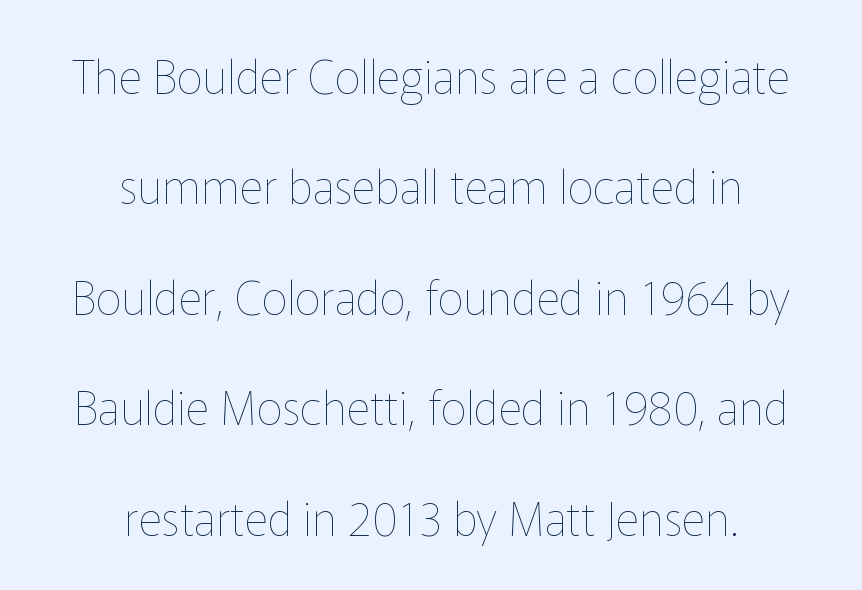
{"italic": "no", "bold": "no", "weight": "thin", "width": "normal", "stroke_contrast": "low", "x_height": "medium", "monospaced": "no", "underline": "no", "align": "center", "line_spacing": "loose", "line_spacing_ratio": 2.4, "letter_spacing": "normal", "letter_spacing_em": 0.0, "glyph_px": 46}
